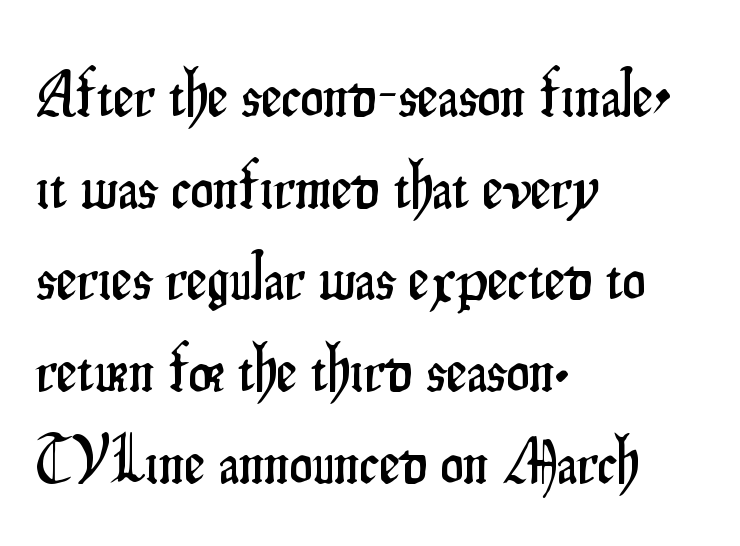
{"serif": "no", "italic": "no", "width": "condensed", "stroke_contrast": "low", "x_height": "small", "monospaced": "no", "underline": "no", "align": "left", "line_spacing": "normal", "line_spacing_ratio": 1.41, "letter_spacing": "normal", "letter_spacing_em": 0.0, "glyph_px": 65}
